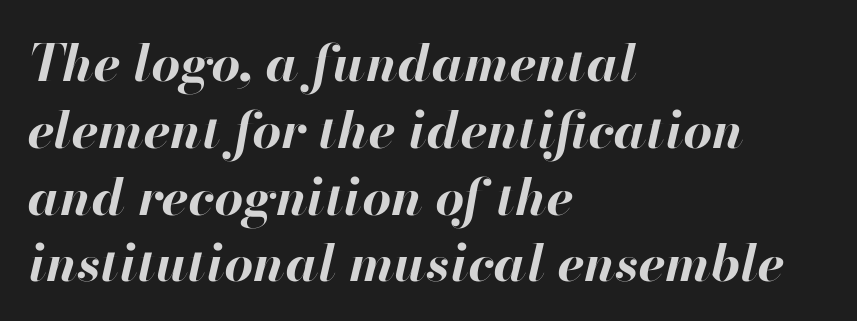
{"italic": "yes", "lean": "right", "slant_degrees": 13, "bold": "yes", "weight": "bold", "width": "normal", "stroke_contrast": "high", "x_height": "small", "monospaced": "no", "underline": "no", "align": "left", "line_spacing": "normal", "line_spacing_ratio": 1.31, "letter_spacing": "normal", "letter_spacing_em": 0.0, "glyph_px": 51}
